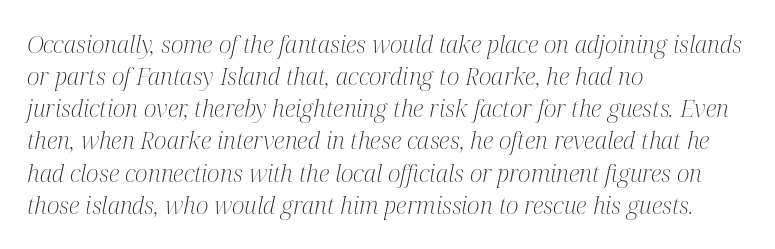
Emphasis-style slanted type is in use. Teacher's note: observe the even left margin — that is flush-left alignment. Check under the words: just untouched page. This is not heavy type; no bold has been used. Standard letterfit; no display-style spreading of the glyphs.
